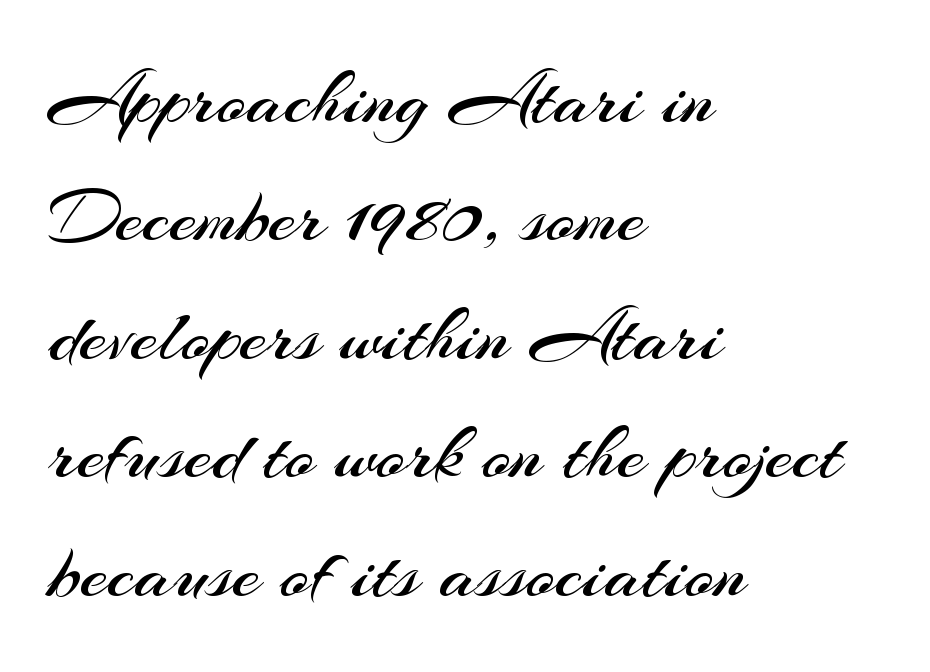
Does the type have serifs? No, each stem ends abruptly. Only glyphs here, with clear space below each row. The line-height multiplier appears to be the usual default. Heft: none added — not bold.
